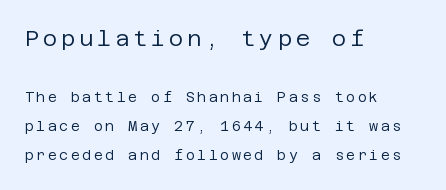
The image shows 22 px text type, upright; set left-aligned, loose line spacing (2.07x), not underlined; the first (top) block is 1.57x larger.
